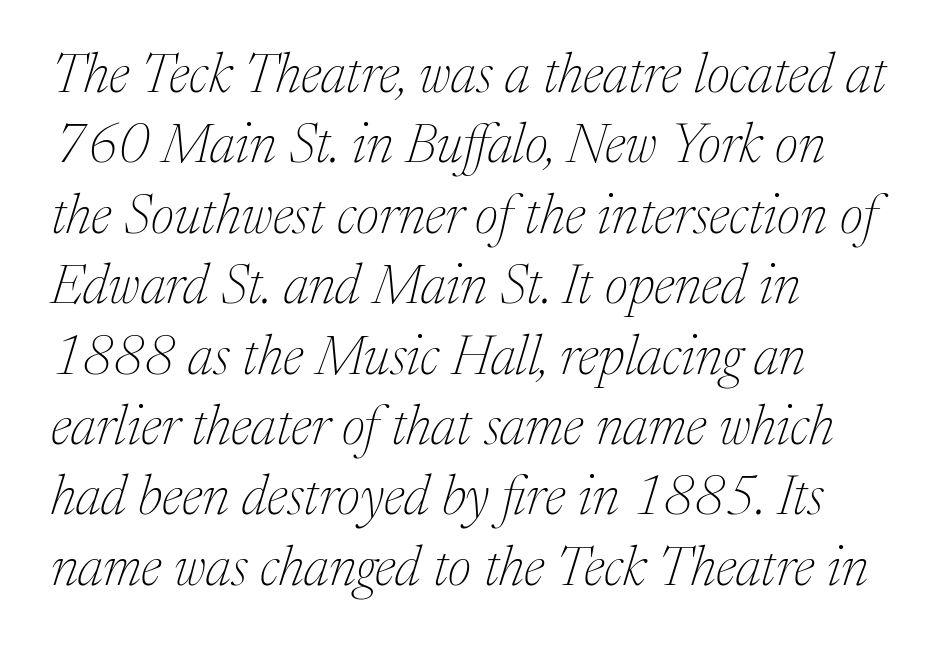
Line starts are locked; line ends wander. Rule under the text: the space is simply empty. The font sits on the lighter half of the weight spectrum, regular included. What's the leading like? Ordinary, nothing unusual.
